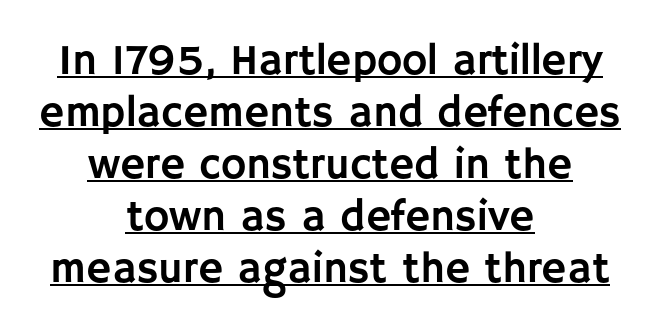
The image shows 43 px sans-serif type, upright; set centered, line spacing 1.21x, normal letter spacing, underlined; low stroke contrast and a large x-height.
